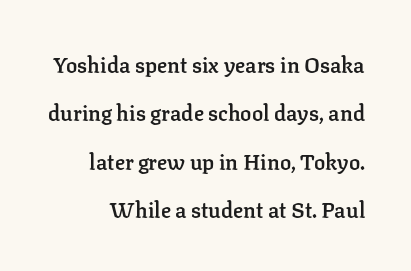
Q: Is the text bold? A: Semi-bold.
Q: Is the text italic (slanted)? A: No, it is upright.
Q: Is the text underlined? A: No.
Q: How is the paragraph aligned? A: Right-aligned.
Q: Is the spacing between letters normal or unusually wide? A: Normal.
Q: Is the spacing between lines tight, normal or loose? A: Loose.
